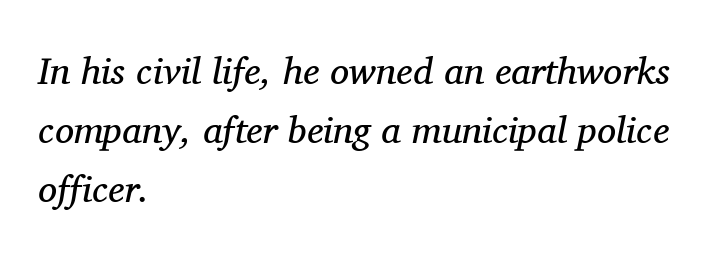
The image shows 38 px regular-weight serif type, italic (leaning right); set left-aligned, normal line spacing (1.55x), normal letter spacing, not underlined; medium stroke contrast and a medium x-height.
